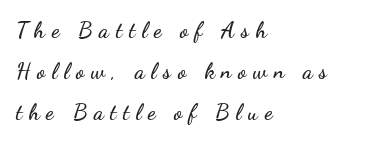
This rendering features lettering with no underline. Glyph-to-glyph distance is far greater than everyday printed text. The rag falls on the right side of this text block.
